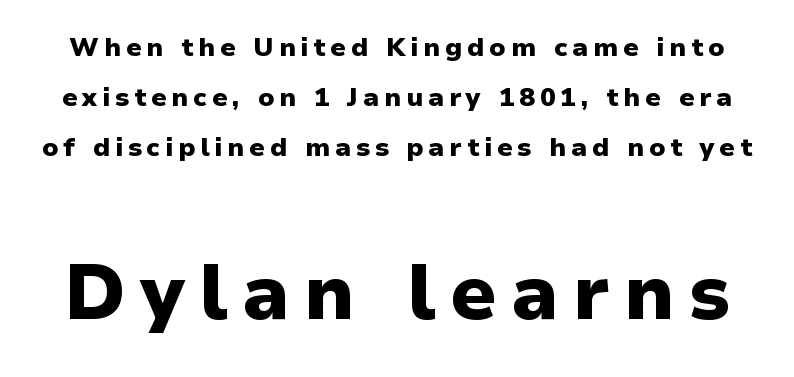
{"serif": "no", "italic": "no", "bold": "yes", "weight": "heavy", "width": "normal", "stroke_contrast": "low", "x_height": "medium", "monospaced": "no", "underline": "no", "line_spacing": "loose", "line_spacing_ratio": 1.93, "larger_block": "second", "size_ratio": 2.96, "glyph_px": 77}
